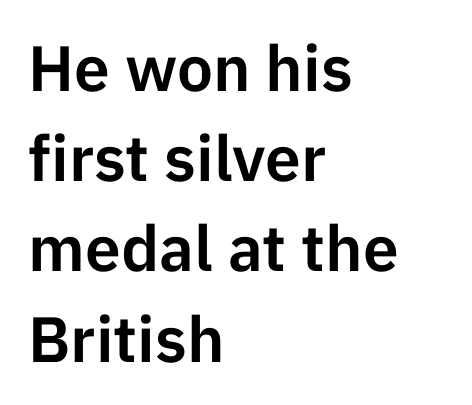
{"serif": "no", "italic": "no", "width": "normal", "stroke_contrast": "low", "x_height": "medium", "monospaced": "no", "underline": "no", "align": "left", "line_spacing": "normal", "line_spacing_ratio": 1.41, "letter_spacing": "normal", "letter_spacing_em": 0.0, "glyph_px": 64}
